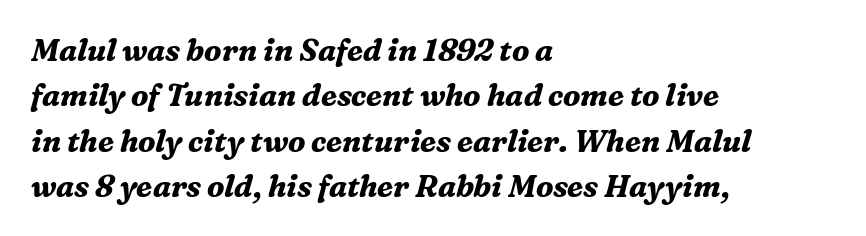
{"serif": "yes", "italic": "yes", "lean": "right", "slant_degrees": 16, "bold": "yes", "weight": "bold", "width": "normal", "stroke_contrast": "medium", "x_height": "medium", "monospaced": "no", "underline": "no", "align": "left", "line_spacing": "normal", "line_spacing_ratio": 1.51, "letter_spacing": "normal", "letter_spacing_em": 0.0, "glyph_px": 30}
